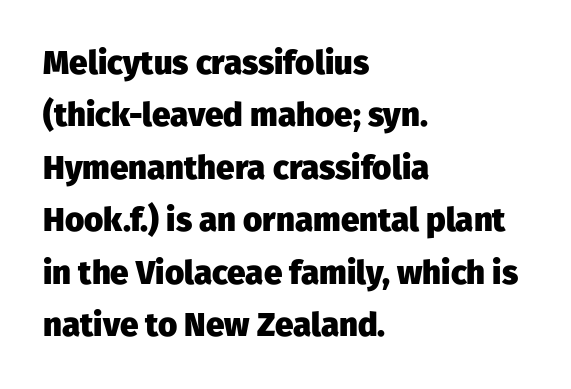
{"serif": "no", "italic": "no", "bold": "yes", "weight": "heavy", "width": "normal", "stroke_contrast": "low", "x_height": "medium", "monospaced": "no", "underline": "no", "align": "left", "line_spacing": "normal", "line_spacing_ratio": 1.59, "letter_spacing": "normal", "letter_spacing_em": 0.0, "glyph_px": 33}
